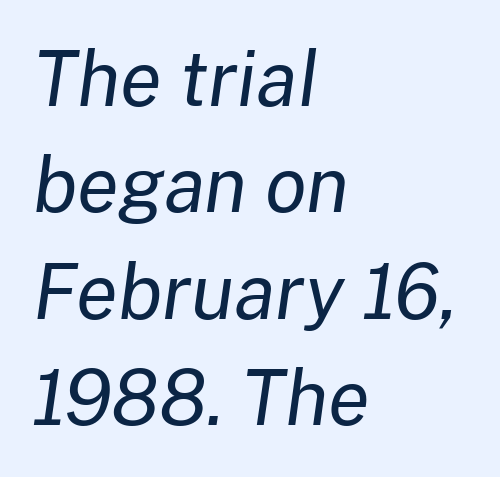
Q: Is the text bold? A: No.
Q: Is the text italic (slanted)? A: Yes, it leans right by about 8 degrees.
Q: Is the text underlined? A: No.
Q: How is the paragraph aligned? A: Left-aligned.
Q: Is the spacing between letters normal or unusually wide? A: Normal.
Q: Is the spacing between lines tight, normal or loose? A: Normal.
Q: Width (condensed, normal, or wide)? A: Normal.
Q: Stroke contrast? A: Low.
Q: x-height? A: Medium.
Q: Monospaced? A: No.
